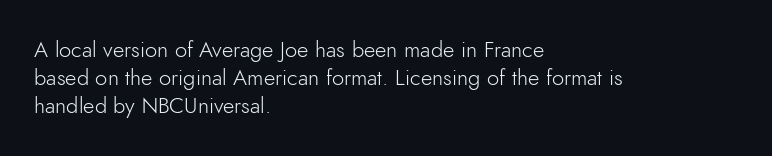
Normally led — the rows are evenly, conventionally spaced. Underlining? Definitely not there. The axis of the letterforms is exactly vertical. The passage is arranged the way most books set body copy — flush left. Default kerning and tracking; the words read as compact shapes.
